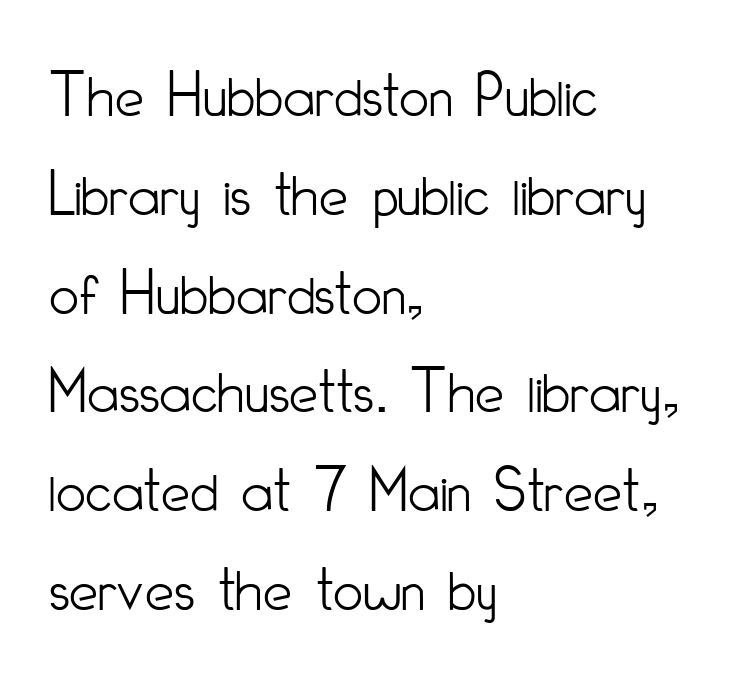
The image shows 65 px light, condensed sans-serif type, upright; set left-aligned, normal line spacing (1.52x), normal letter spacing, not underlined; low stroke contrast and a small x-height.
